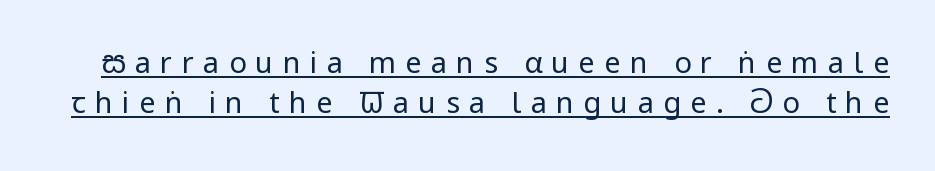
Q: Is the text bold? A: No.
Q: Is the text italic (slanted)? A: No, it is upright.
Q: Is the typeface a serif or a sans-serif typeface? A: Sans-serif.
Q: Is the text underlined? A: Yes.
Q: Is the spacing between letters normal or unusually wide? A: Unusually wide.
Q: Is the spacing between lines tight, normal or loose? A: Normal.
Q: Width (condensed, normal, or wide)? A: Condensed.
Q: Stroke contrast? A: Low.
Q: x-height? A: Large.
Q: Monospaced? A: No.
